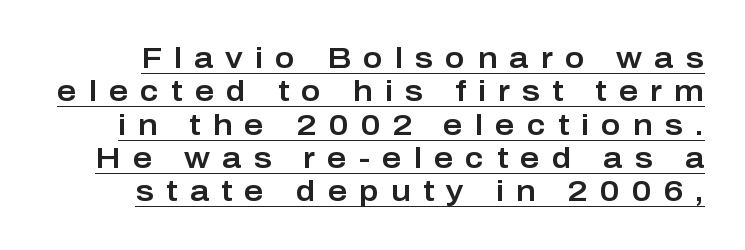
The letters are spread apart with noticeably loose tracking. Do the letters lean? They stand straight. Stroke terminals: plain, sans-serif. In designer terms, the underline attribute is active on this setting.
